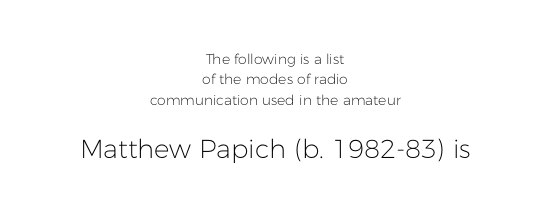
The passage is arranged like a title page — every line centered. Caption: face not bold, strokes unweighted. Nope, not italic — everything's standing straight. Check the space under the baseline: it is left empty.
